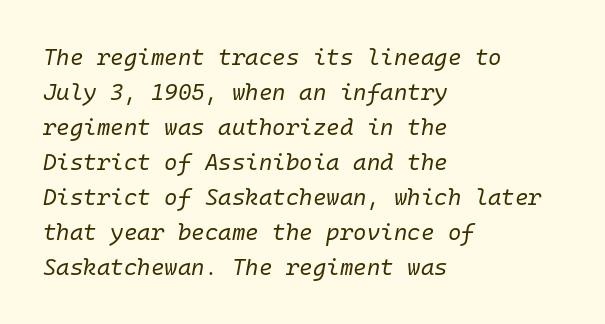
{"italic": "yes", "lean": "right", "slant_degrees": 10, "bold": "no", "underline": "no", "align": "left", "line_spacing": "normal", "line_spacing_ratio": 1.52, "letter_spacing": "normal", "letter_spacing_em": 0.0, "glyph_px": 23}
